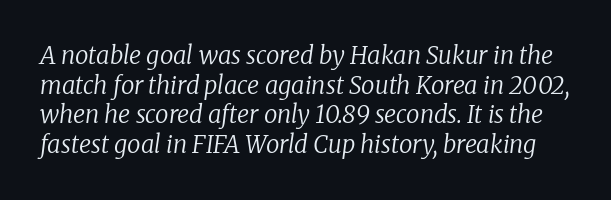
The image shows 24 px text type, italic (leaning right); set line spacing 1.23x, normal letter spacing, not underlined.
